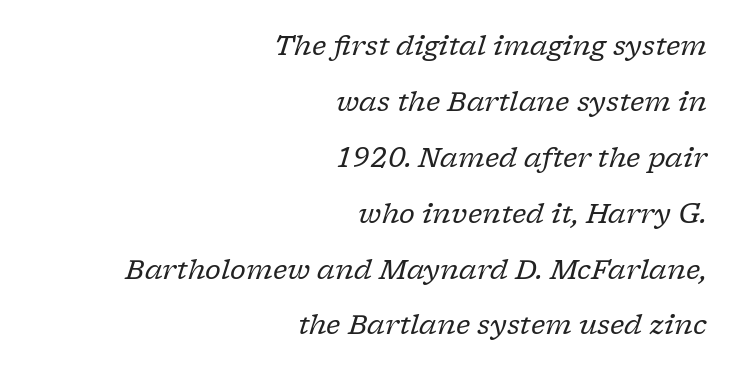
{"italic": "yes", "lean": "right", "slant_degrees": 17, "bold": "no", "underline": "no", "align": "right", "line_spacing": "loose", "line_spacing_ratio": 2.07, "letter_spacing": "normal", "letter_spacing_em": 0.0, "glyph_px": 27}
